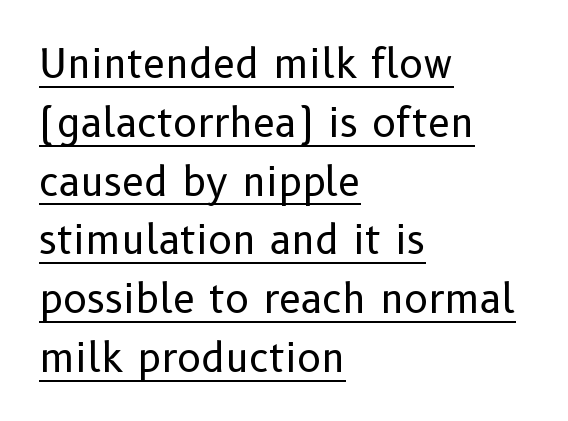
The image shows 40 px regular-weight sans-serif type, upright; set left-aligned, normal line spacing (1.47x), normal letter spacing, underlined; low stroke contrast and a medium x-height.
